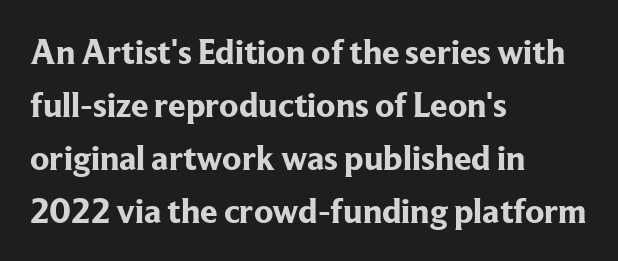
The image shows 35 px bold serif type, upright; set left-aligned, normal line spacing (1.51x), normal letter spacing, not underlined; low stroke contrast and a medium x-height.
